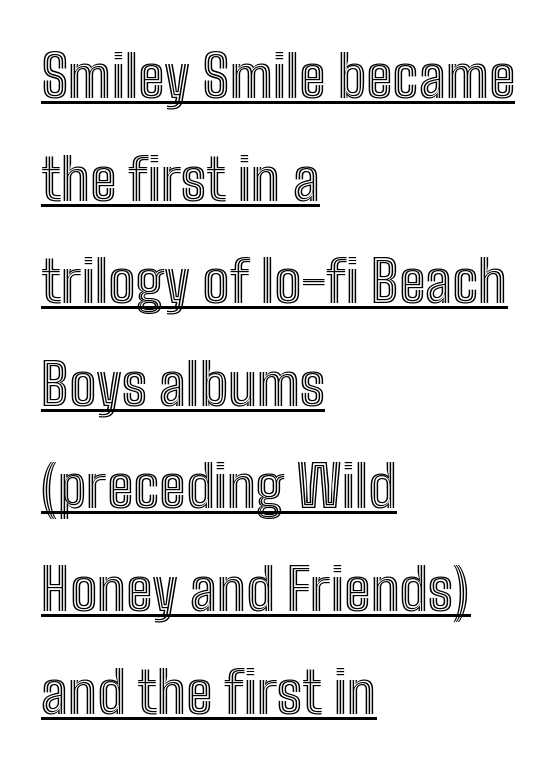
{"italic": "no", "width": "condensed", "x_height": "medium", "monospaced": "no", "underline": "yes", "align": "left", "line_spacing_ratio": 1.8, "letter_spacing": "normal", "letter_spacing_em": 0.0, "glyph_px": 57}
